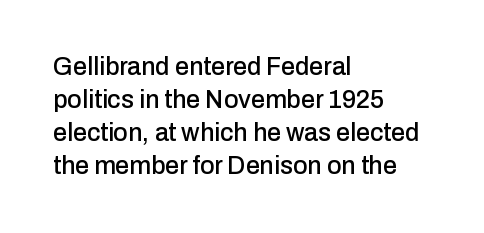
{"italic": "no", "underline": "no", "align": "left", "line_spacing": "normal", "line_spacing_ratio": 1.32, "letter_spacing": "normal", "letter_spacing_em": 0.0, "glyph_px": 25}
